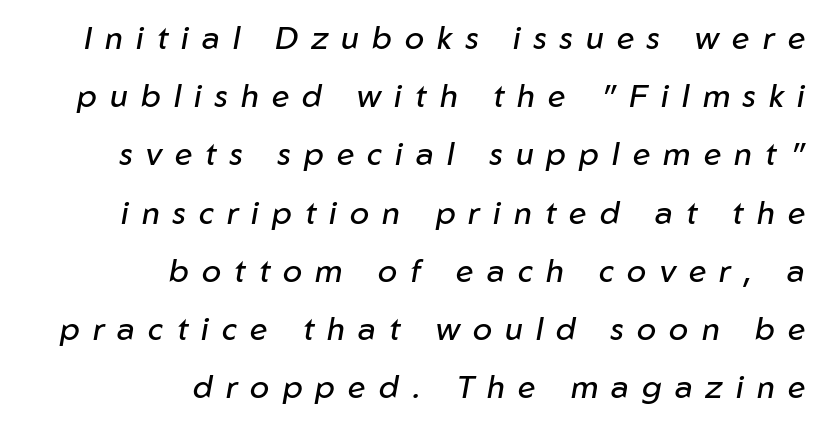
The image shows 32 px regular-weight type, italic (leaning right); set right-aligned, line spacing 1.82x, unusually wide letter spacing (+0.41 em), not underlined; low stroke contrast and a medium x-height.
